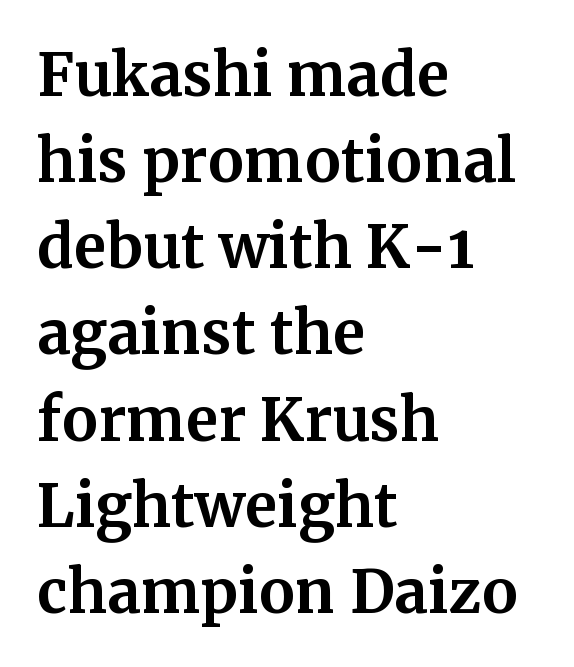
Here the designer chose a conventional face with non-uniform glyph widths. The lines in this sample share a left origin and differ only in where they stop. Posture: vertical. Notice how thick the strokes are: this is what a full bold looks like.
